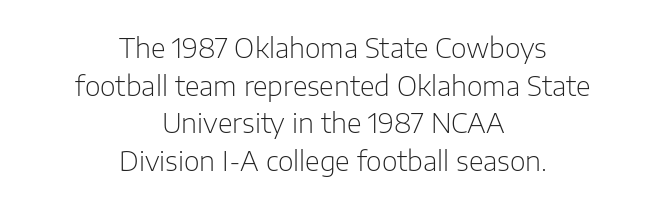
Style check: upright. These lines are centered, leaving both edges ragged. Compared with typical paragraphs, the rows here are spaced about the same. The weight would be labelled regular, book, light, or lighter still. Short note: letters normally spaced. Letters rest on an invisible, unmarked baseline.
